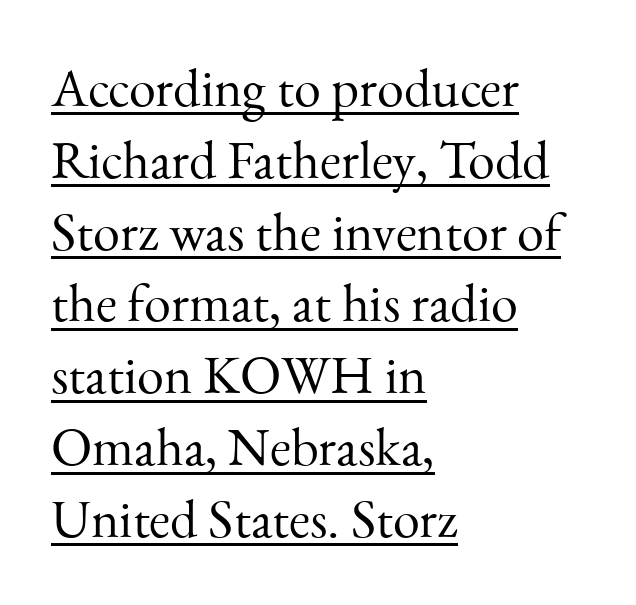
Is there much room between lines? A standard amount, neither cramped nor airy. The ragged edge is on the right, which tells us the setting is flush left. Each letter keeps its own natural width here, so spacing adapts to shape. Here the glyphs are tracked normally, forming tight word shapes.
